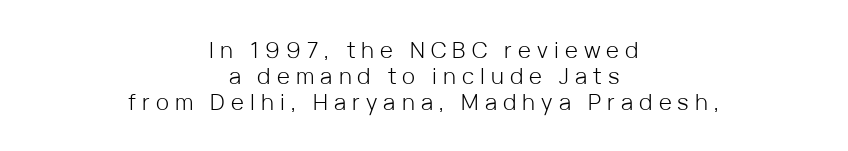
The image shows 22 px text type, upright; set centered, line spacing 1.18x, unusually wide letter spacing (+0.28 em), not underlined.
